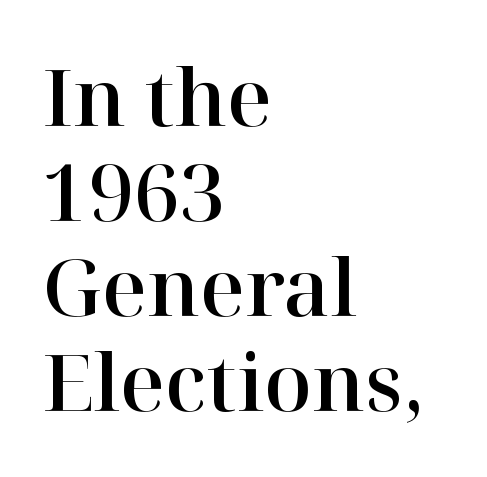
Q: Is the text italic (slanted)? A: No, it is upright.
Q: Is the typeface a serif or a sans-serif typeface? A: Serif.
Q: Is the text underlined? A: No.
Q: How is the paragraph aligned? A: Left-aligned.
Q: Is the spacing between letters normal or unusually wide? A: Normal.
Q: Width (condensed, normal, or wide)? A: Normal.
Q: Stroke contrast? A: High.
Q: x-height? A: Medium.
Q: Monospaced? A: No.
